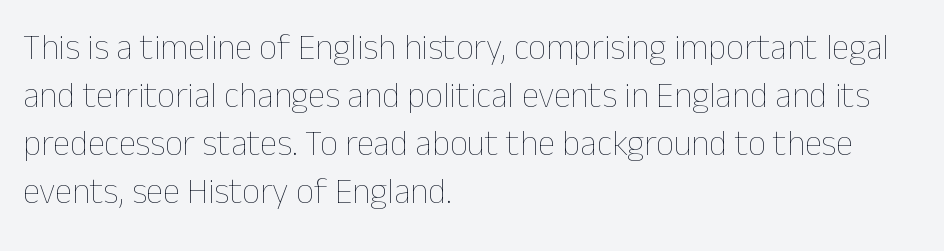
Q: Is the text bold? A: No.
Q: Is the text italic (slanted)? A: No, it is upright.
Q: Is the text underlined? A: No.
Q: How is the paragraph aligned? A: Left-aligned.
Q: Is the spacing between letters normal or unusually wide? A: Normal.
Q: Is the spacing between lines tight, normal or loose? A: Normal.
Q: Width (condensed, normal, or wide)? A: Normal.
Q: Stroke contrast? A: Low.
Q: x-height? A: Medium.
Q: Monospaced? A: No.
